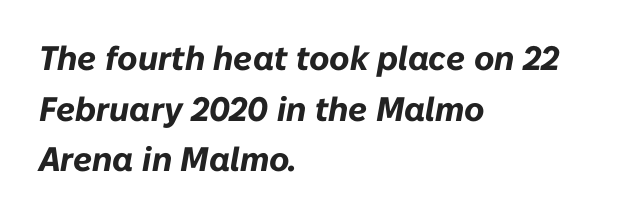
The image shows 34 px bold type, italic (leaning right); set left-aligned, normal line spacing (1.49x), normal letter spacing, not underlined; low stroke contrast and a medium x-height.
